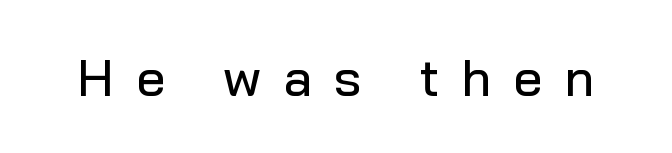
The image shows 52 px sans-serif type, upright; set unusually wide letter spacing (+0.42 em), not underlined; low stroke contrast and a medium x-height.
